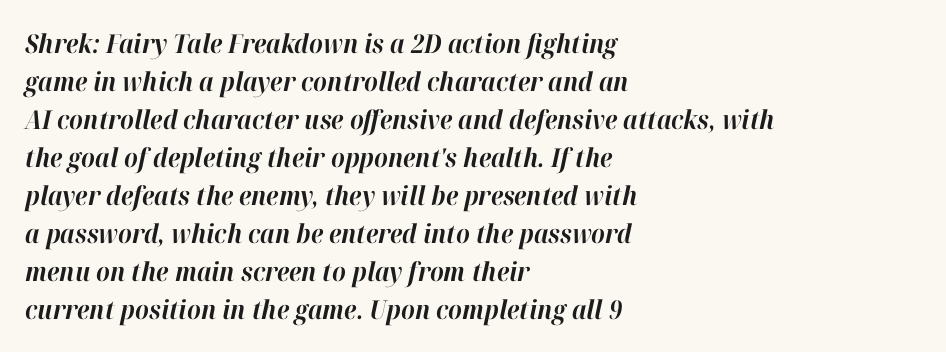
The image shows 26 px bold type, italic (leaning right); set left-aligned, normal line spacing (1.46x), normal letter spacing, not underlined.
